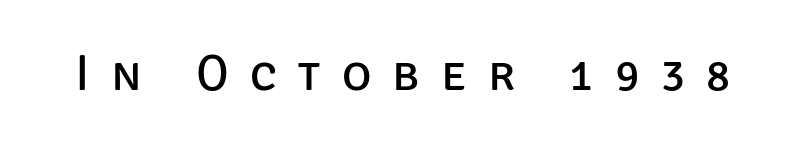
{"serif": "no", "italic": "no", "bold": "no", "weight": "regular", "width": "normal", "stroke_contrast": "low", "x_height": "large", "monospaced": "no", "underline": "no", "letter_spacing": "wide", "letter_spacing_em": 0.43, "glyph_px": 50}
